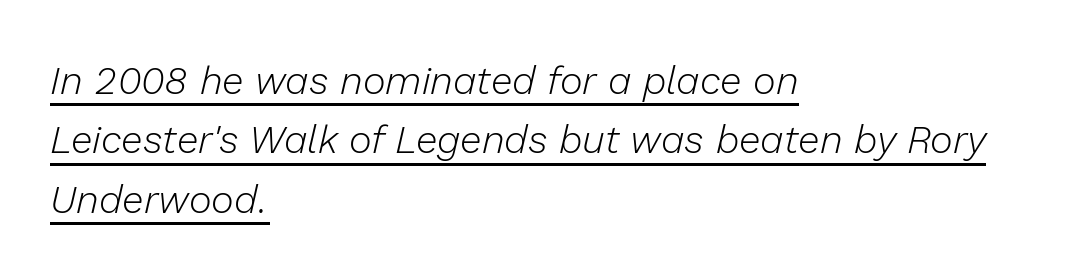
This sample keeps an unexceptional amount of space between lines. Letter spacing: default. Underline: present. Yep, that's italic — everything's leaning. Is the stroke heavy? The answer is a plain regular-or-lighter. Spacing verdict: proportional, widths tailored to each character.
